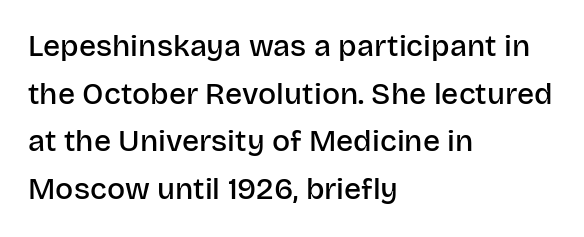
{"serif": "no", "italic": "no", "bold": "semi", "weight": "semibold", "width": "normal", "stroke_contrast": "low", "x_height": "large", "monospaced": "no", "underline": "no", "align": "left", "line_spacing": "normal", "line_spacing_ratio": 1.59, "letter_spacing": "normal", "letter_spacing_em": 0.0, "glyph_px": 30}
